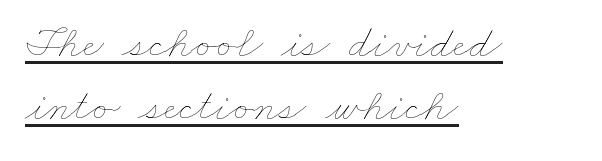
The image shows 46 px thin, wide type; set left-aligned, normal line spacing (1.37x), normal letter spacing, underlined; low stroke contrast and a small x-height.
